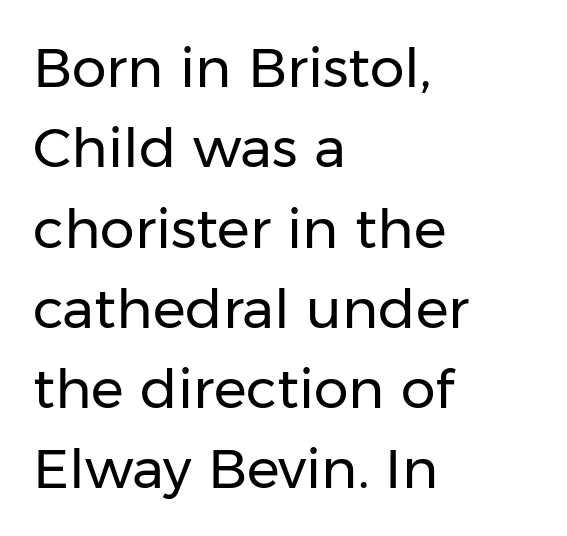
Honestly, the row spacing looks completely unremarkable. These lines are rendered in a variable-pitch font. The strokes are not fattened; the text isn't bold. Letterform terminals end flat and unadorned throughout the passage. Beneath every word, the page is bare.
